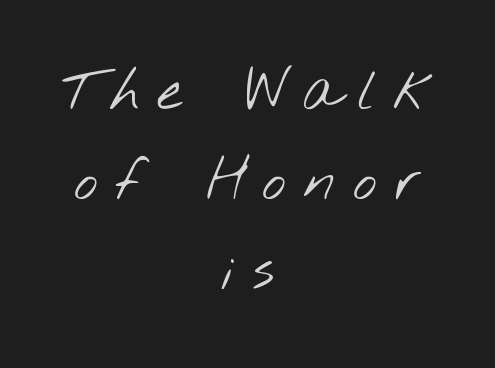
The image shows 57 px light, wide sans-serif type; set centered, normal line spacing (1.58x), unusually wide letter spacing (+0.3 em), not underlined; low stroke contrast and a small x-height.
